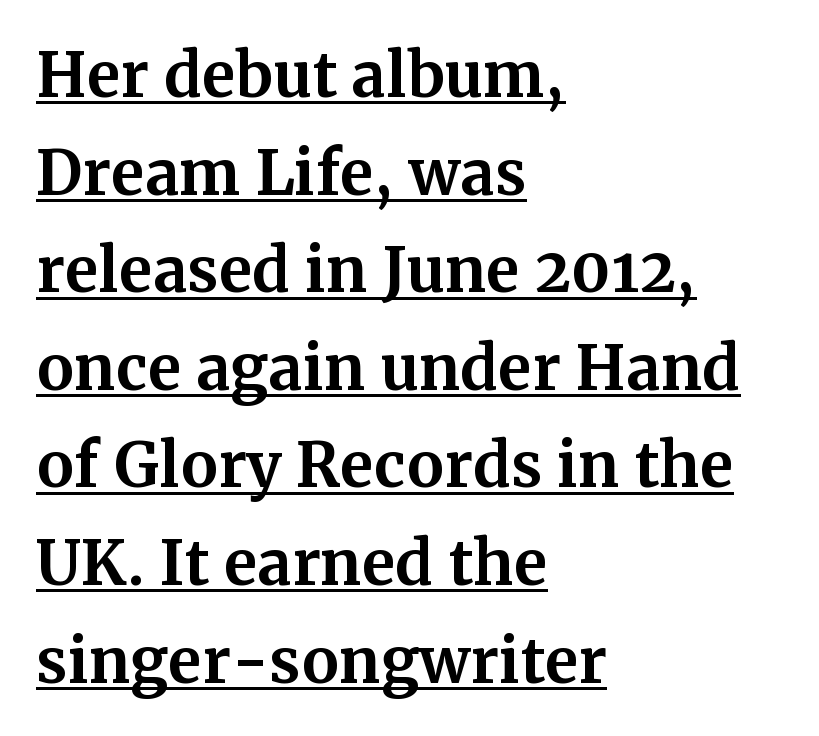
The image shows 61 px bold serif type, upright; set left-aligned, normal line spacing (1.6x), normal letter spacing, underlined; medium stroke contrast and a medium x-height.
